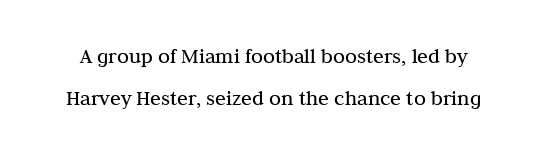
Q: Is the text bold? A: No.
Q: Is the text italic (slanted)? A: No, it is upright.
Q: Is the text underlined? A: No.
Q: Is the spacing between letters normal or unusually wide? A: Normal.
Q: Is the spacing between lines tight, normal or loose? A: Loose.
